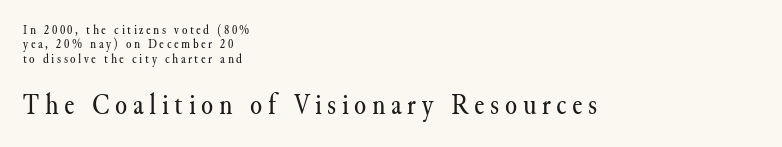
Just letters on the line, the space beneath them empty. If you drew a ruler down the left edge, every line would touch it. The designer gave the closing block more size than the opening block. This rendering employs a face with finishing strokes, i.e., a serif. Very little white space separates one row of letters from the next.
